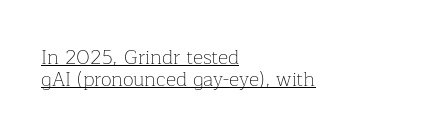
The image shows 20 px text type, upright; set left-aligned, tight line spacing (1.08x), normal letter spacing, underlined.
